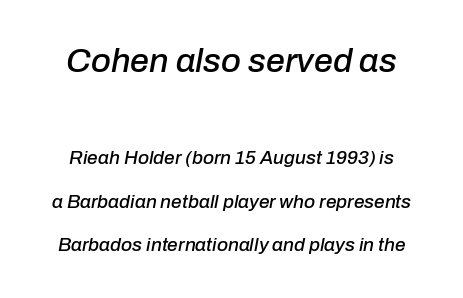
Q: Is the text italic (slanted)? A: Yes, it leans right by about 10 degrees.
Q: Is the text underlined? A: No.
Q: Is the spacing between letters normal or unusually wide? A: Normal.
Q: Is the spacing between lines tight, normal or loose? A: Loose.
Q: Which block of text is set in a larger size, the first (top) or the second (bottom)? A: The first (top) one.
Q: Width (condensed, normal, or wide)? A: Normal.
Q: Stroke contrast? A: Low.
Q: x-height? A: Medium.
Q: Monospaced? A: No.
